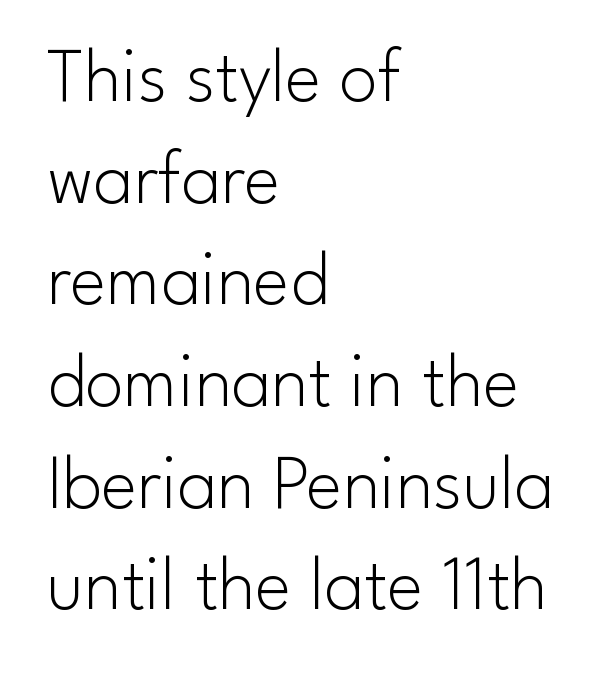
The image shows 77 px light sans-serif type, upright; set left-aligned, normal line spacing (1.32x), normal letter spacing, not underlined; low stroke contrast and a small x-height.
